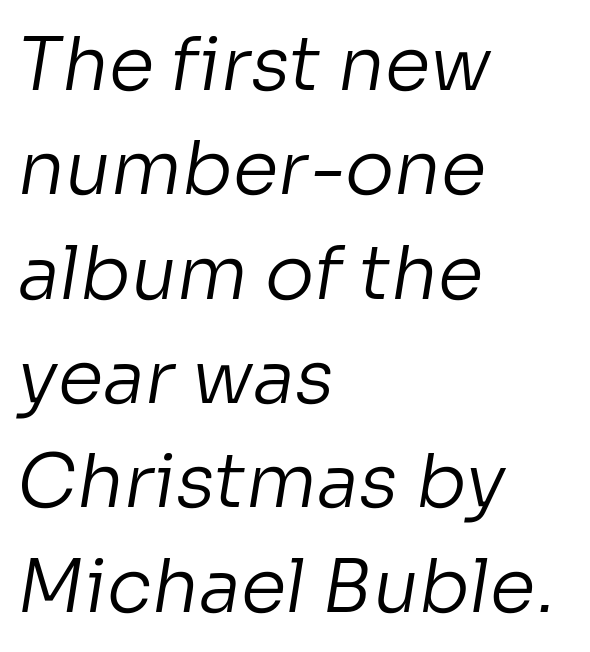
A normal amount of white space separates one row of letters from the next. A classic flush-left, rag-right setting is used for this passage. Type style note: lacks serifs. Compared with a typical body face, this is equally light or lighter still. These lines are rendered in a variable-pitch font.
